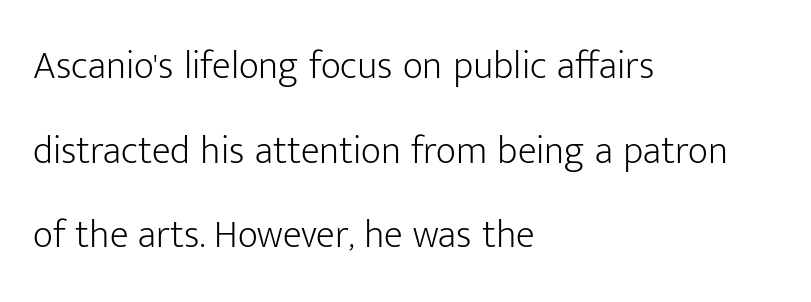
{"serif": "no", "italic": "no", "bold": "no", "weight": "light", "width": "normal", "stroke_contrast": "low", "x_height": "medium", "monospaced": "no", "underline": "no", "align": "left", "line_spacing": "loose", "line_spacing_ratio": 2.17, "letter_spacing": "normal", "letter_spacing_em": 0.0, "glyph_px": 39}
